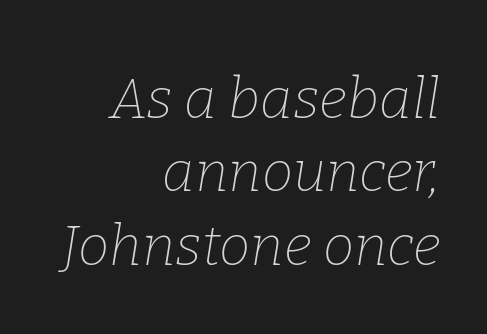
The typography opts for an oblique posture over an upright one. Are there feet on the stems? There are — it's a serif. This rendering uses right alignment, leaving the left contour irregular. Rows of type keep a routine distance in the vertical direction. The passage shown is not underscored anywhere. Stems and bowls with no extra thickness — not bold.
